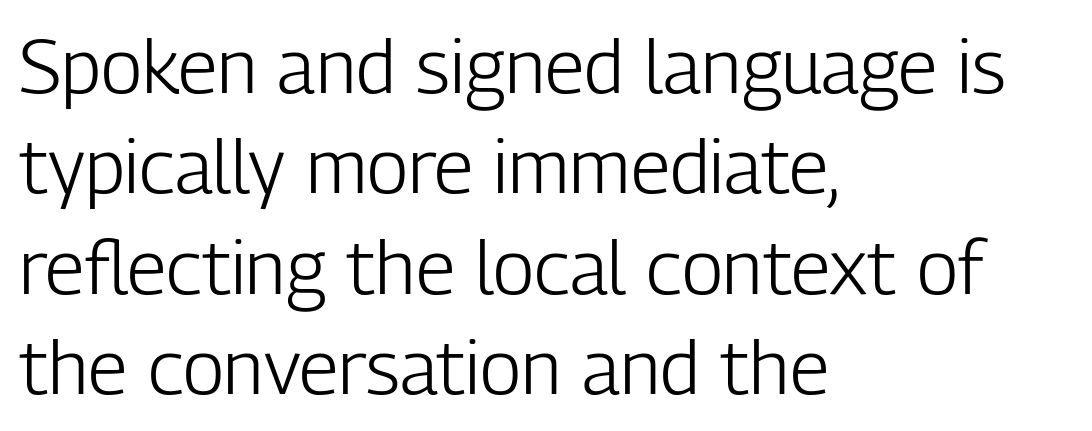
The image shows 76 px light, condensed sans-serif type, upright; set left-aligned, normal line spacing (1.32x), normal letter spacing, not underlined; low stroke contrast and a medium x-height.
